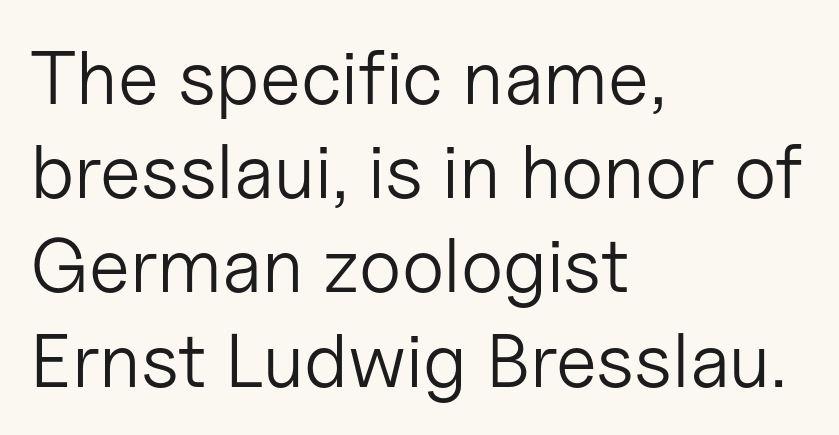
{"serif": "no", "italic": "no", "bold": "no", "weight": "light", "width": "normal", "stroke_contrast": "low", "x_height": "medium", "monospaced": "no", "underline": "no", "align": "left", "line_spacing_ratio": 1.24, "letter_spacing": "normal", "letter_spacing_em": 0.0, "glyph_px": 76}
